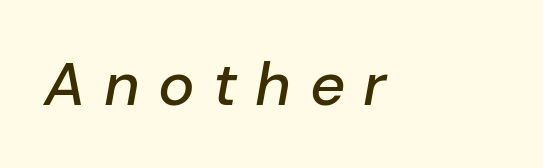
Q: Is the text italic (slanted)? A: Yes, it leans right by about 10 degrees.
Q: Is the text underlined? A: No.
Q: Is the spacing between letters normal or unusually wide? A: Unusually wide.
Q: Width (condensed, normal, or wide)? A: Normal.
Q: Stroke contrast? A: Low.
Q: x-height? A: Medium.
Q: Monospaced? A: No.
